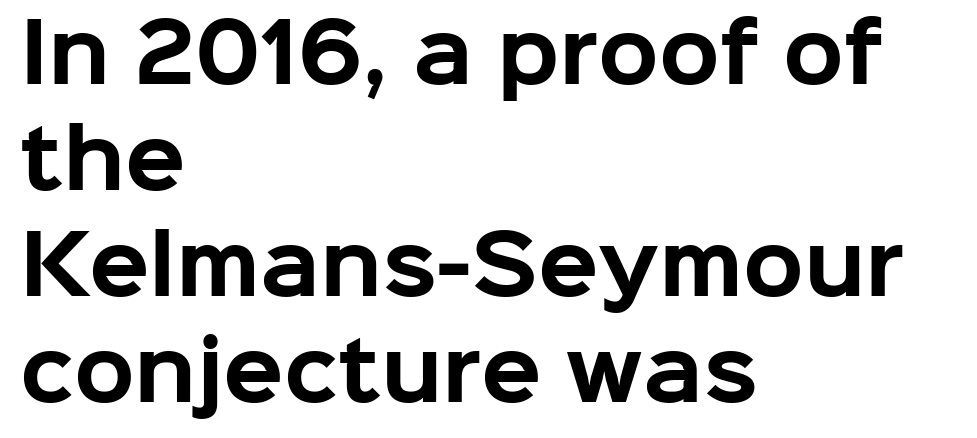
Q: Is the text bold? A: Yes.
Q: Is the text italic (slanted)? A: No, it is upright.
Q: Is the typeface a serif or a sans-serif typeface? A: Sans-serif.
Q: Is the text underlined? A: No.
Q: How is the paragraph aligned? A: Left-aligned.
Q: Is the spacing between letters normal or unusually wide? A: Normal.
Q: Is the spacing between lines tight, normal or loose? A: Normal.
Q: Width (condensed, normal, or wide)? A: Normal.
Q: Stroke contrast? A: Low.
Q: x-height? A: Medium.
Q: Monospaced? A: No.
